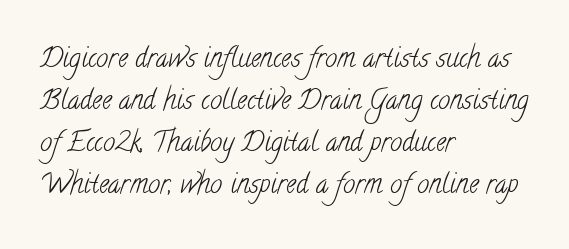
The image shows 27 px text type; set left-aligned, normal line spacing (1.56x), normal letter spacing, not underlined.
